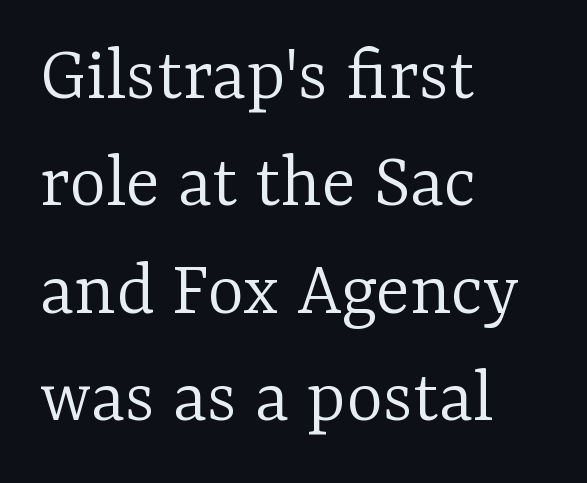
The image shows 79 px light serif type, upright; set left-aligned, normal line spacing (1.36x), normal letter spacing, not underlined; low stroke contrast and a medium x-height.
